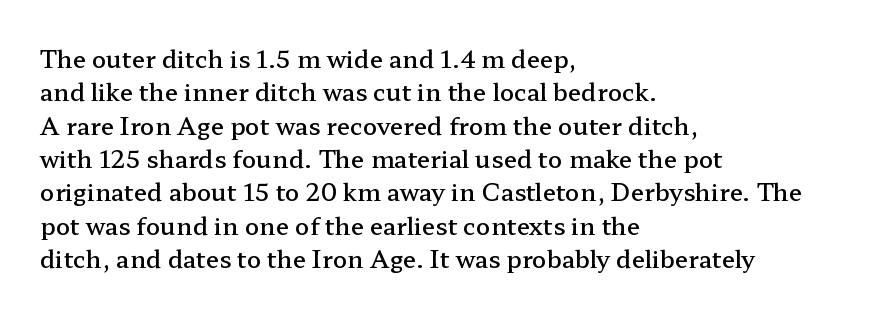
Q: Is the text bold? A: Semi-bold.
Q: Is the text italic (slanted)? A: No, it is upright.
Q: Is the text underlined? A: No.
Q: How is the paragraph aligned? A: Left-aligned.
Q: Is the spacing between letters normal or unusually wide? A: Normal.
Q: Is the spacing between lines tight, normal or loose? A: Normal.
